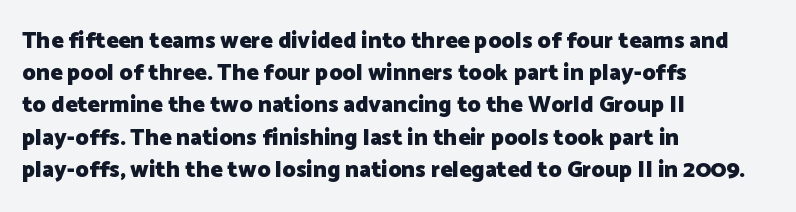
{"italic": "no", "bold": "yes", "underline": "no", "align": "left", "line_spacing": "normal", "line_spacing_ratio": 1.4, "letter_spacing": "normal", "letter_spacing_em": 0.0, "glyph_px": 23}
